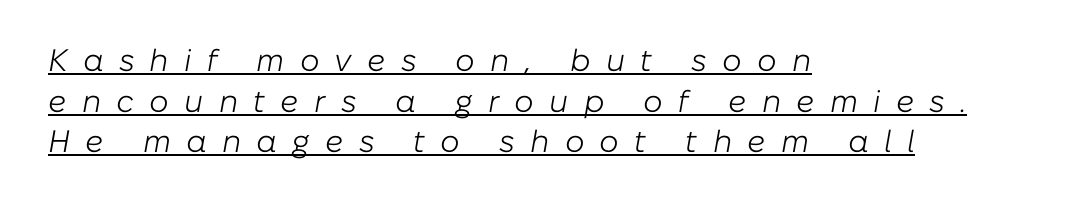
{"italic": "yes", "lean": "right", "slant_degrees": 10, "bold": "no", "weight": "light", "width": "normal", "stroke_contrast": "low", "x_height": "medium", "monospaced": "no", "underline": "yes", "align": "left", "line_spacing": "normal", "line_spacing_ratio": 1.31, "letter_spacing": "wide", "letter_spacing_em": 0.49, "glyph_px": 31}
